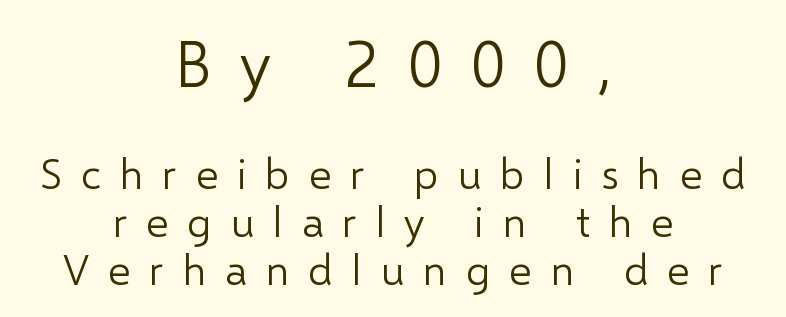
The image shows 65 px light sans-serif type, upright; set centered, tight line spacing (1.11x), unusually wide letter spacing (+0.44 em), not underlined; the first (top) block is 1.51x larger; low stroke contrast and a medium x-height.
